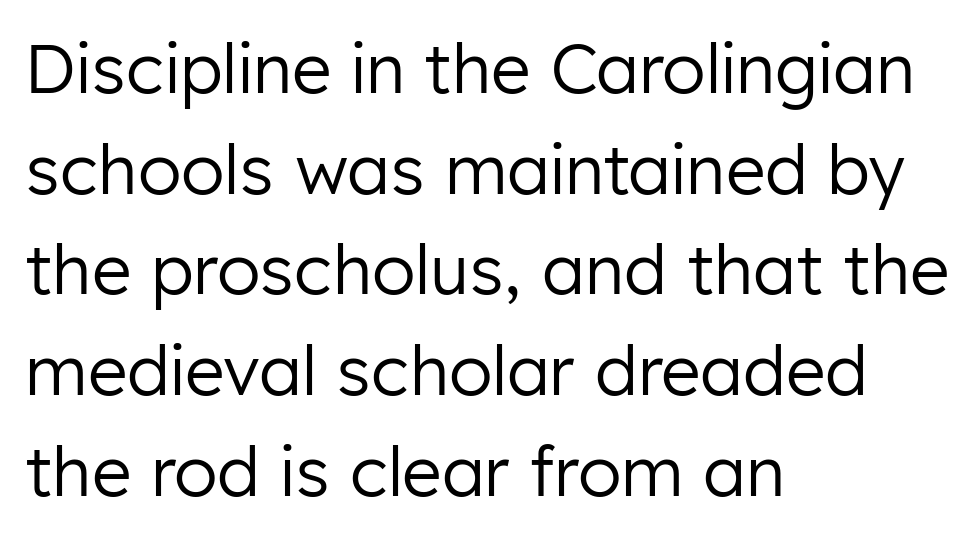
Spacing verdict: proportional, widths tailored to each character. The line-height multiplier appears to be the usual default. Every character sits straight up, as roman type does. Stems here are at most as thick as an everyday book face.
